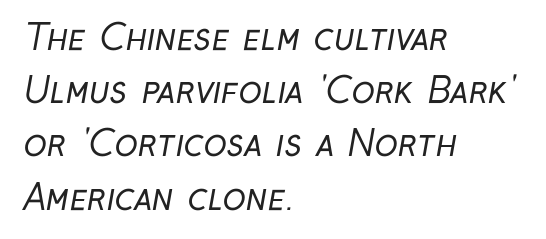
Q: Is the text bold? A: No.
Q: Is the typeface a serif or a sans-serif typeface? A: Sans-serif.
Q: Is the text underlined? A: No.
Q: How is the paragraph aligned? A: Left-aligned.
Q: Is the spacing between letters normal or unusually wide? A: Normal.
Q: Is the spacing between lines tight, normal or loose? A: Normal.
Q: Width (condensed, normal, or wide)? A: Condensed.
Q: Stroke contrast? A: Low.
Q: x-height? A: Medium.
Q: Monospaced? A: No.
